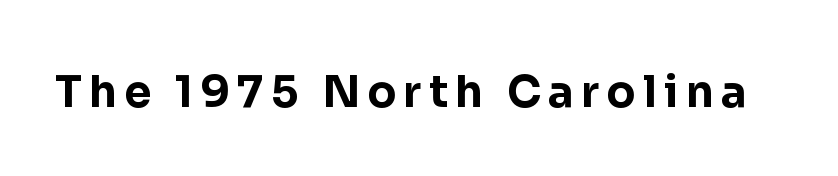
Q: Is the text bold? A: Yes.
Q: Is the text italic (slanted)? A: No, it is upright.
Q: Is the typeface a serif or a sans-serif typeface? A: Sans-serif.
Q: Is the text underlined? A: No.
Q: Width (condensed, normal, or wide)? A: Normal.
Q: Stroke contrast? A: Low.
Q: x-height? A: Medium.
Q: Monospaced? A: No.
